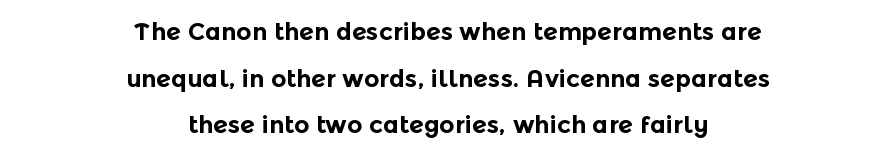
A full-strength bold gives these letters their thick strokes. A bare baseline throughout the passage. Is the block centered? Yes — each line is placed symmetrically about the middle. This sample trades compactness for vertical openness between lines.
